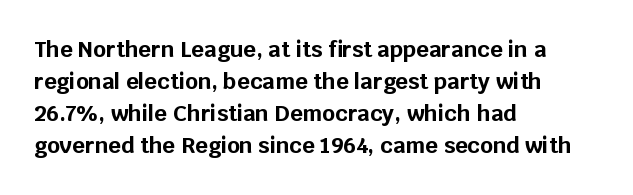
Q: Is the text bold? A: Yes.
Q: Is the text italic (slanted)? A: No, it is upright.
Q: Is the text underlined? A: No.
Q: How is the paragraph aligned? A: Left-aligned.
Q: Is the spacing between letters normal or unusually wide? A: Normal.
Q: Is the spacing between lines tight, normal or loose? A: Normal.
